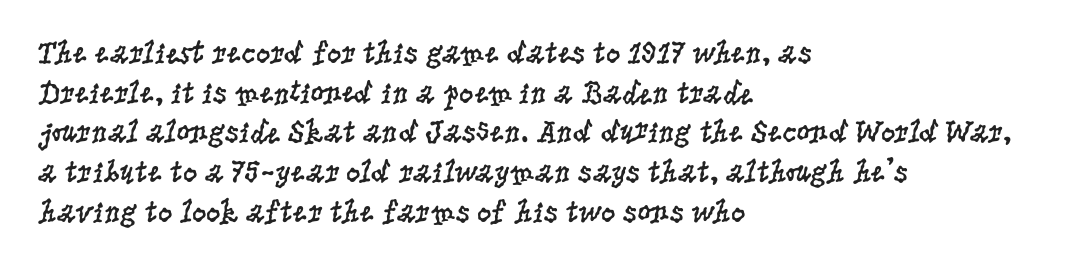
{"serif": "yes", "bold": "no", "weight": "regular", "width": "condensed", "stroke_contrast": "low", "x_height": "large", "monospaced": "no", "underline": "no", "align": "left", "line_spacing_ratio": 1.24, "letter_spacing": "normal", "letter_spacing_em": 0.0, "glyph_px": 32}
